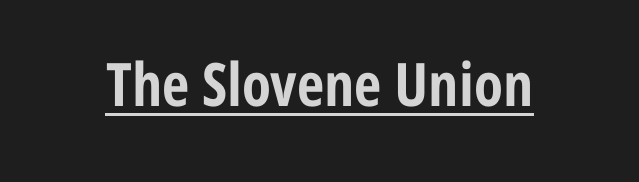
Q: Is the text bold? A: Yes.
Q: Is the text italic (slanted)? A: No, it is upright.
Q: Is the typeface a serif or a sans-serif typeface? A: Sans-serif.
Q: Is the text underlined? A: Yes.
Q: Is the spacing between letters normal or unusually wide? A: Normal.
Q: Width (condensed, normal, or wide)? A: Condensed.
Q: Stroke contrast? A: Low.
Q: x-height? A: Medium.
Q: Monospaced? A: No.
